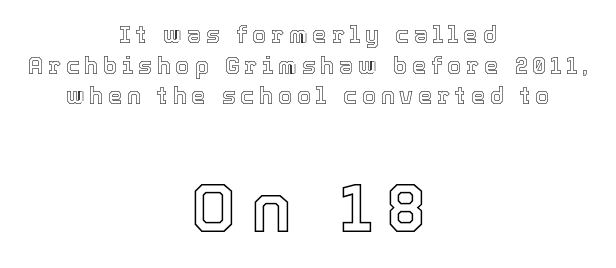
The lettering stays uniformly vertical, giving the passage a roman look. Size hierarchy here favors the trailing block over the leading one. Layout note: lines centered. Leading: standard. Compared with typical body copy, the letter spacing here is much looser.
